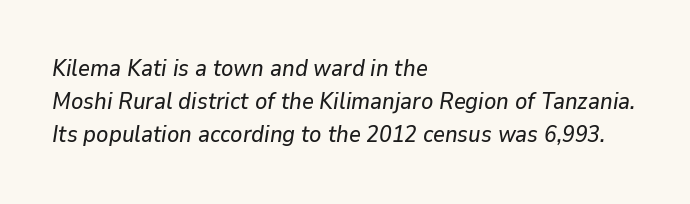
The image shows 23 px text type, italic (leaning right); set left-aligned, normal line spacing (1.44x), normal letter spacing, not underlined.
